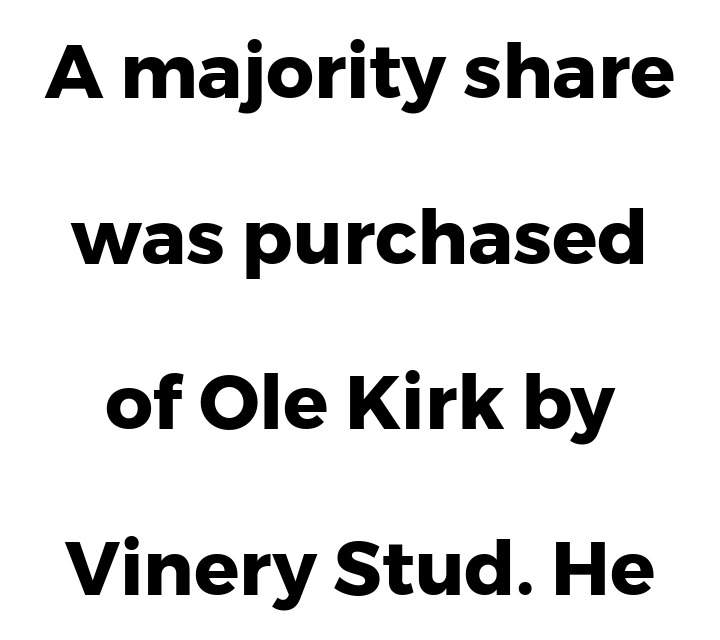
Q: Is the text bold? A: Yes.
Q: Is the text italic (slanted)? A: No, it is upright.
Q: Is the typeface a serif or a sans-serif typeface? A: Sans-serif.
Q: Is the text underlined? A: No.
Q: Is the spacing between letters normal or unusually wide? A: Normal.
Q: Is the spacing between lines tight, normal or loose? A: Loose.
Q: Width (condensed, normal, or wide)? A: Normal.
Q: Stroke contrast? A: Low.
Q: x-height? A: Medium.
Q: Monospaced? A: No.
